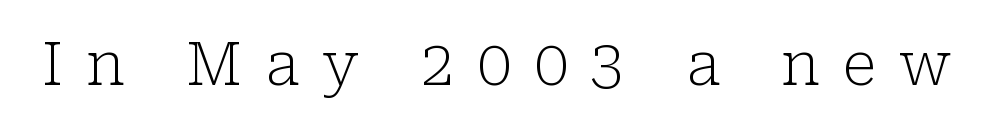
{"serif": "yes", "italic": "no", "bold": "no", "weight": "light", "width": "normal", "stroke_contrast": "low", "x_height": "medium", "monospaced": "no", "underline": "no", "letter_spacing": "wide", "letter_spacing_em": 0.37, "glyph_px": 61}
